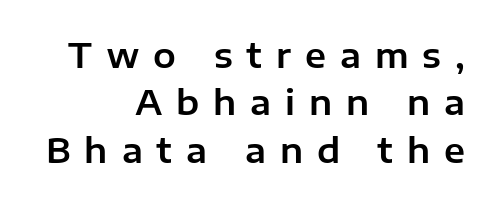
Q: Is the text italic (slanted)? A: No, it is upright.
Q: Is the typeface a serif or a sans-serif typeface? A: Sans-serif.
Q: Is the text underlined? A: No.
Q: How is the paragraph aligned? A: Right-aligned.
Q: Is the spacing between letters normal or unusually wide? A: Unusually wide.
Q: Is the spacing between lines tight, normal or loose? A: Normal.
Q: Width (condensed, normal, or wide)? A: Normal.
Q: Stroke contrast? A: Low.
Q: x-height? A: Medium.
Q: Monospaced? A: No.
